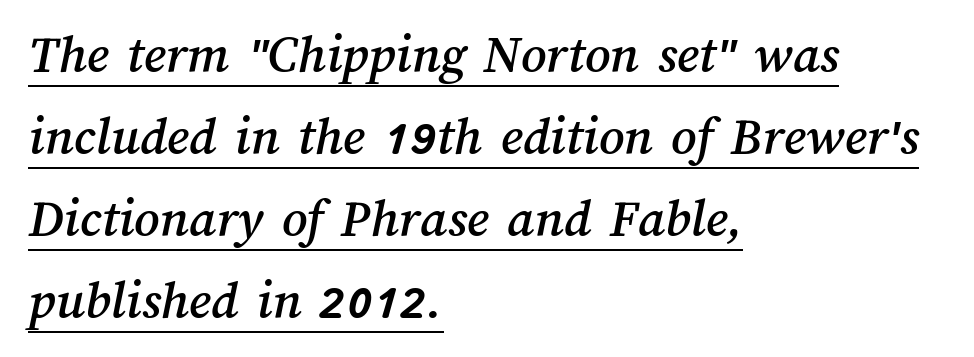
Q: Is the text underlined? A: Yes.
Q: How is the paragraph aligned? A: Left-aligned.
Q: Is the spacing between letters normal or unusually wide? A: Normal.
Q: Is the spacing between lines tight, normal or loose? A: Normal.
Q: Width (condensed, normal, or wide)? A: Normal.
Q: Stroke contrast? A: Medium.
Q: x-height? A: Medium.
Q: Monospaced? A: No.
